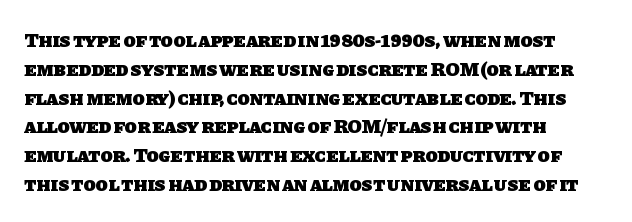
The rendering keeps characters at their native spacing. Does the copy run flush right? No — it runs flush left. A clean baseline with only descenders dipping below it. Normally led — the rows are evenly, conventionally spaced. Emphasis by weight is at full strength: bold.
